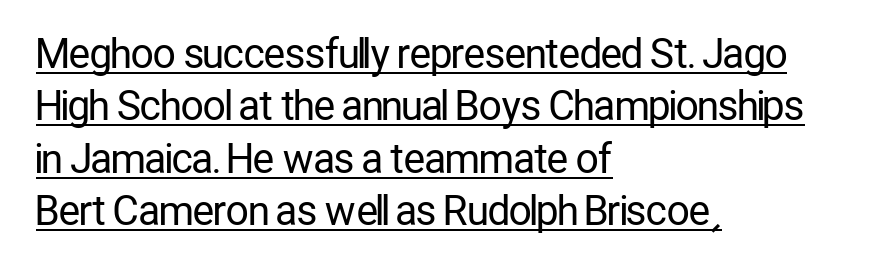
Q: Is the text bold? A: No.
Q: Is the text italic (slanted)? A: No, it is upright.
Q: Is the typeface a serif or a sans-serif typeface? A: Sans-serif.
Q: Is the text underlined? A: Yes.
Q: How is the paragraph aligned? A: Left-aligned.
Q: Is the spacing between letters normal or unusually wide? A: Normal.
Q: Is the spacing between lines tight, normal or loose? A: Normal.
Q: Width (condensed, normal, or wide)? A: Condensed.
Q: Stroke contrast? A: Low.
Q: x-height? A: Medium.
Q: Monospaced? A: No.
